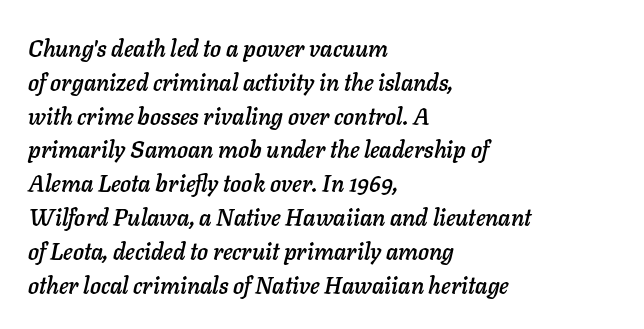
The image shows 23 px text type, italic (leaning right); set left-aligned, normal line spacing (1.47x), normal letter spacing, not underlined.
